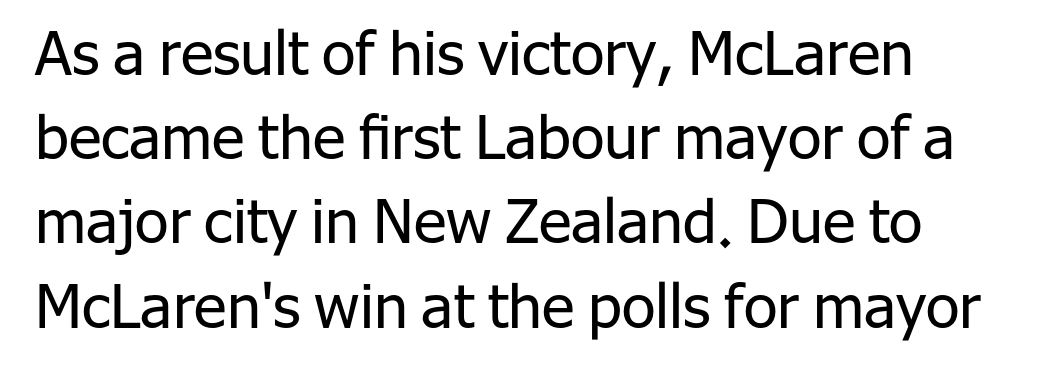
The image shows 61 px regular-weight sans-serif type, upright; set left-aligned, normal line spacing (1.38x), normal letter spacing, not underlined; low stroke contrast and a medium x-height.
